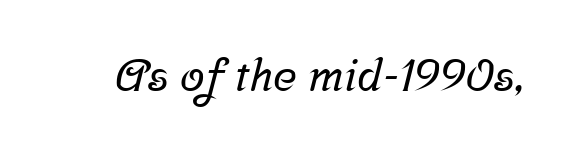
{"width": "normal", "stroke_contrast": "low", "x_height": "medium", "monospaced": "no", "underline": "no", "letter_spacing": "normal", "letter_spacing_em": 0.0, "glyph_px": 45}
